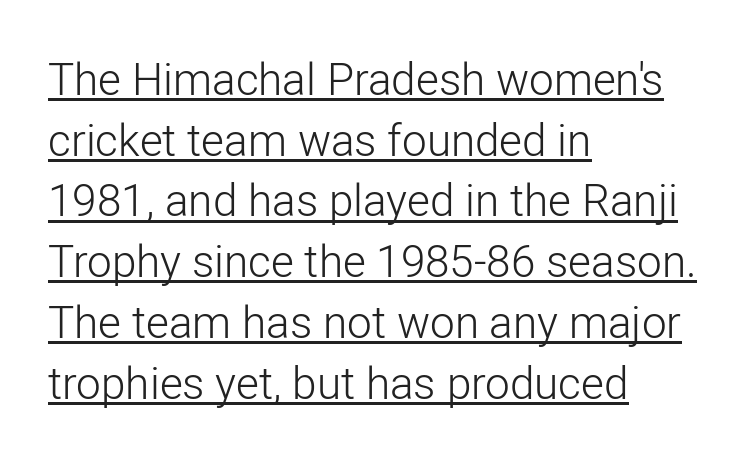
{"serif": "no", "italic": "no", "bold": "no", "weight": "light", "width": "normal", "stroke_contrast": "low", "x_height": "medium", "monospaced": "no", "underline": "yes", "align": "left", "line_spacing": "normal", "line_spacing_ratio": 1.38, "letter_spacing": "normal", "letter_spacing_em": 0.0, "glyph_px": 44}
